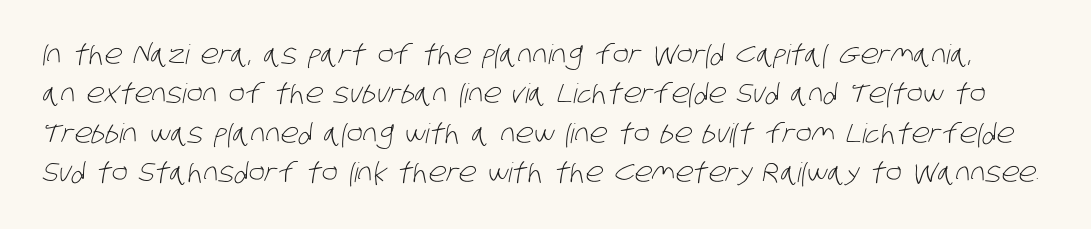
{"bold": "no", "underline": "no", "line_spacing": "normal", "line_spacing_ratio": 1.46, "letter_spacing": "normal", "letter_spacing_em": 0.0, "glyph_px": 27}
